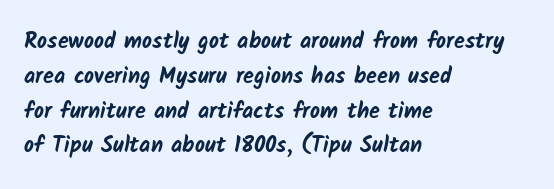
This rendering features lettering with no underline. The passage shown is emphatically bold. Compared with typical body copy, the letter spacing here is the same. Is the block centered? No — it sits flush against the left margin. This block has exactly the height ordinary leading produces.
